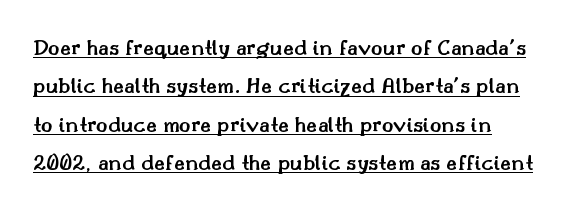
Glance below the letters and you will spot a drawn line. The type sits square on the baseline with zero lean. Leading: standard. I'd describe the lettering as semibold — firm but not a full bold. Compared with typical body copy, the letter spacing here is the same.
